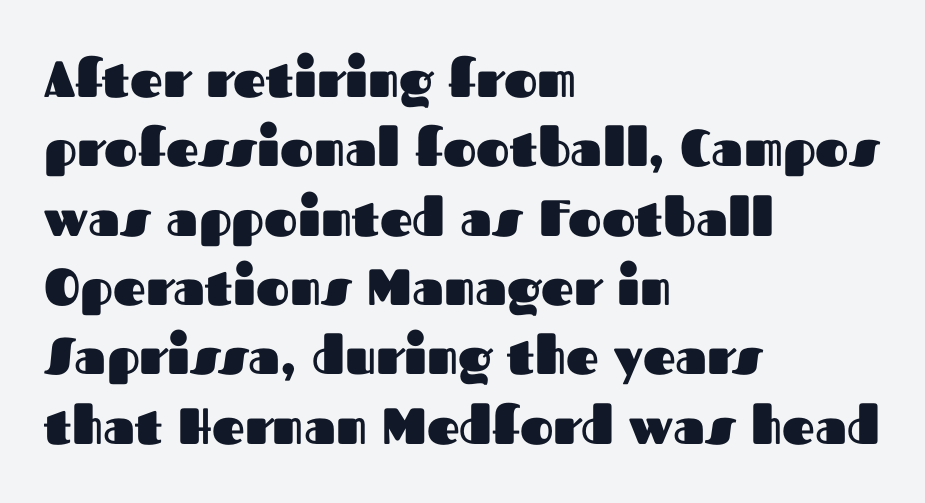
No feet cap the strokes, marking this as sans-serif type. Honestly, there is no underline to notice here at all. A typesetter would mark this as roman, not italic. Character widths vary here, with narrow letters taking less room than wide ones. Notice how thick the strokes are: this is what a full bold looks like.
